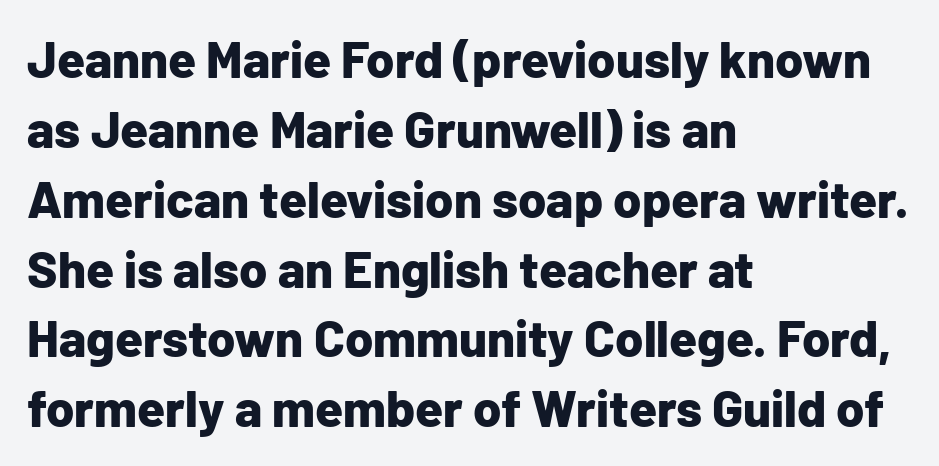
{"serif": "no", "italic": "no", "bold": "yes", "weight": "bold", "width": "normal", "stroke_contrast": "low", "x_height": "medium", "monospaced": "no", "underline": "no", "align": "left", "line_spacing": "normal", "line_spacing_ratio": 1.37, "letter_spacing": "normal", "letter_spacing_em": 0.0, "glyph_px": 51}
